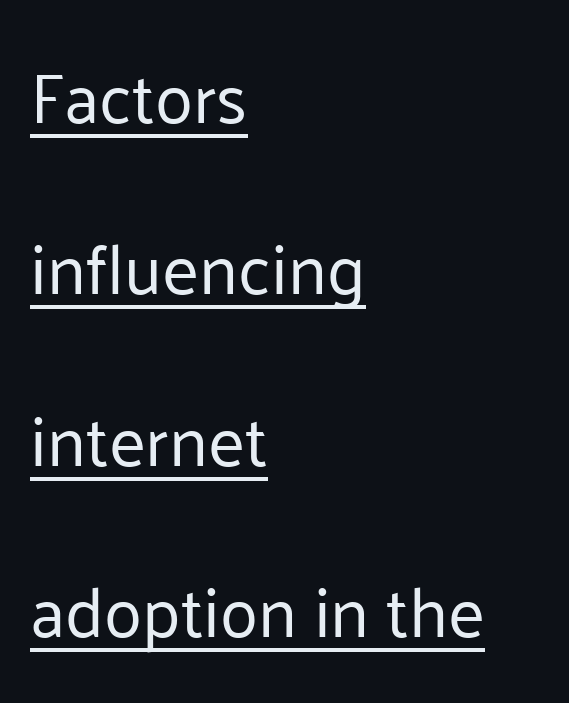
{"serif": "no", "italic": "no", "bold": "no", "weight": "regular", "width": "normal", "stroke_contrast": "low", "x_height": "medium", "monospaced": "no", "underline": "yes", "align": "left", "line_spacing": "loose", "line_spacing_ratio": 2.45, "letter_spacing": "normal", "letter_spacing_em": 0.0, "glyph_px": 70}
